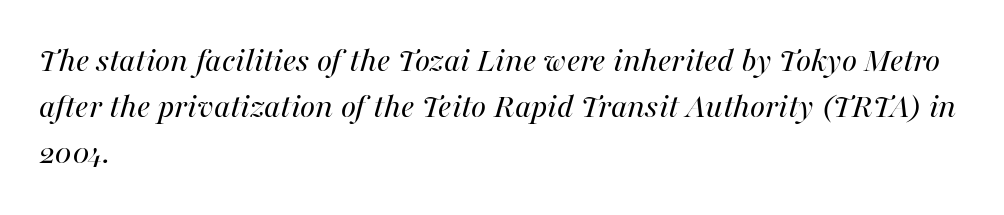
Q: Is the text bold? A: No.
Q: Is the text italic (slanted)? A: Yes, it leans right by about 16 degrees.
Q: Is the text underlined? A: No.
Q: How is the paragraph aligned? A: Left-aligned.
Q: Is the spacing between letters normal or unusually wide? A: Normal.
Q: Is the spacing between lines tight, normal or loose? A: Normal.
Q: Width (condensed, normal, or wide)? A: Normal.
Q: Stroke contrast? A: Medium.
Q: x-height? A: Medium.
Q: Monospaced? A: No.
